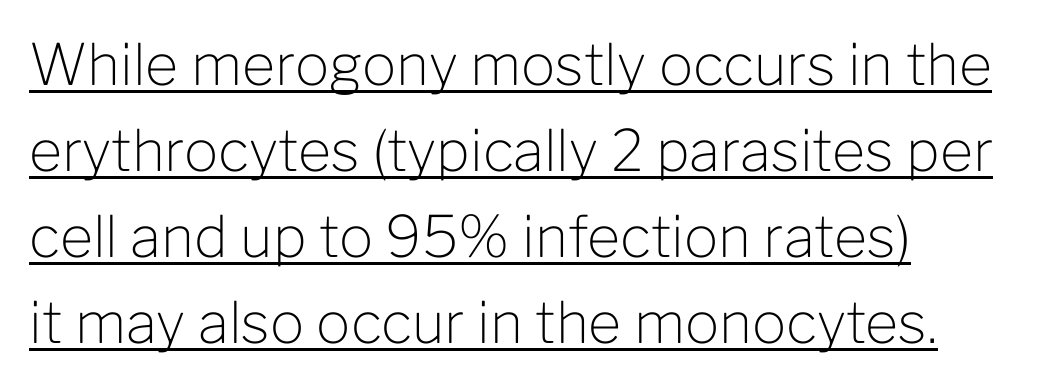
Posture: straight, roman, zero tilt. Leading: standard. Think of a printed novel: that variable character pitch is what you see here. Underlining? Definitely there.
